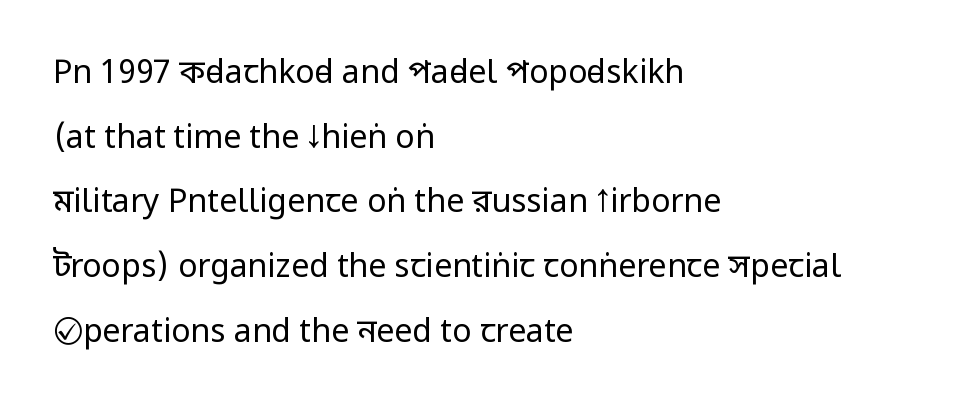
Just letters on the line, the space beneath them empty. The face used here is proportionally spaced, like ordinary book or web type. Check where the strokes stop: nothing finishes them off — pure sans. If you drew a ruler down the left edge, every line would touch it. The letterforms sit shoulder to shoulder at normal distance. One glance says open: line gaps are wider than usual.
